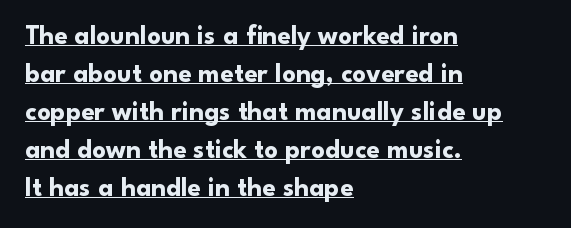
{"italic": "no", "bold": "yes", "underline": "yes", "align": "left", "line_spacing": "normal", "line_spacing_ratio": 1.41, "letter_spacing": "normal", "letter_spacing_em": 0.0, "glyph_px": 27}
